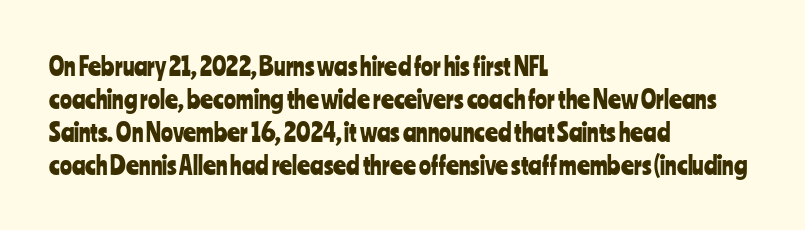
Every row of glyphs begins at an identical x-position on the left. Words appear dense and cohesive because spacing is normal. Unlike italic type, these characters show no tilt at all. Vertical spacing — default. Check under the words: just untouched page.
